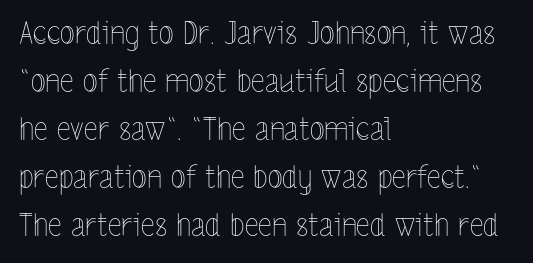
{"italic": "no", "bold": "no", "weight": "thin", "width": "condensed", "x_height": "medium", "monospaced": "no", "underline": "no", "align": "left", "line_spacing": "normal", "line_spacing_ratio": 1.55, "letter_spacing": "normal", "letter_spacing_em": 0.0, "glyph_px": 31}
